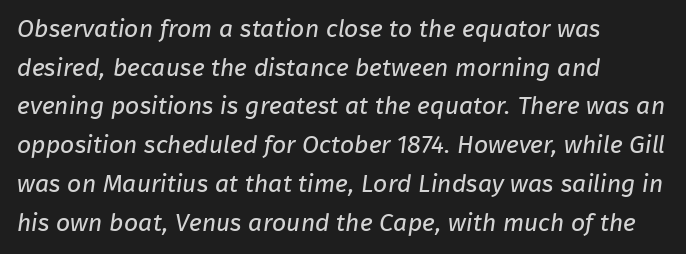
Q: Is the text bold? A: No.
Q: Is the text underlined? A: No.
Q: How is the paragraph aligned? A: Left-aligned.
Q: Is the spacing between letters normal or unusually wide? A: Normal.
Q: Is the spacing between lines tight, normal or loose? A: Normal.
